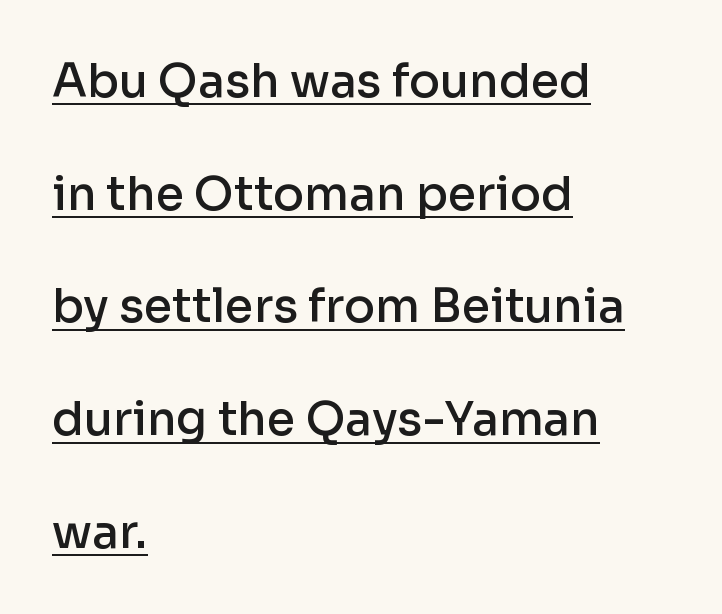
The image shows 46 px semibold sans-serif type, upright; set left-aligned, loose line spacing (2.45x), normal letter spacing, underlined; low stroke contrast and a medium x-height.
